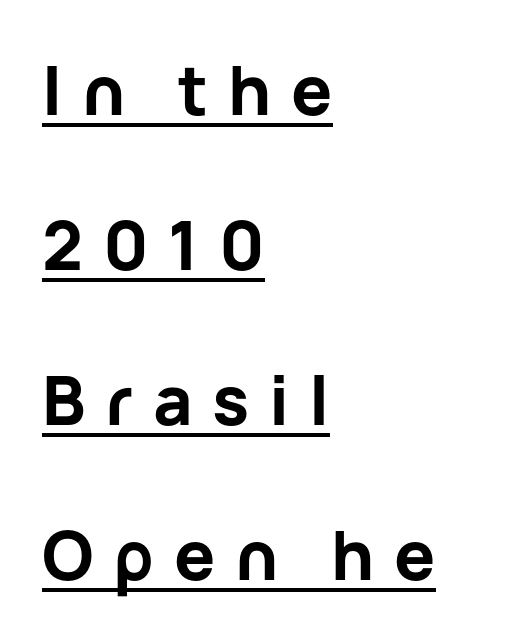
{"serif": "no", "italic": "no", "bold": "yes", "weight": "bold", "width": "normal", "stroke_contrast": "low", "x_height": "medium", "monospaced": "no", "underline": "yes", "align": "left", "line_spacing": "loose", "line_spacing_ratio": 2.28, "letter_spacing": "wide", "letter_spacing_em": 0.29, "glyph_px": 68}
